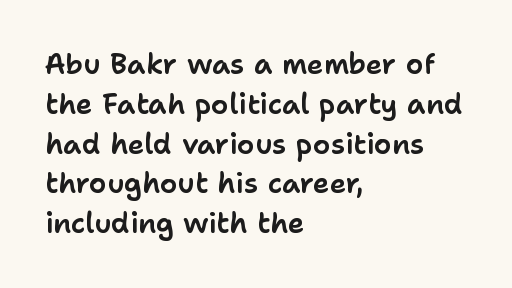
The image shows 28 px sans-serif type, upright; set left-aligned, normal line spacing (1.42x), normal letter spacing, not underlined; low stroke contrast and a medium x-height.
